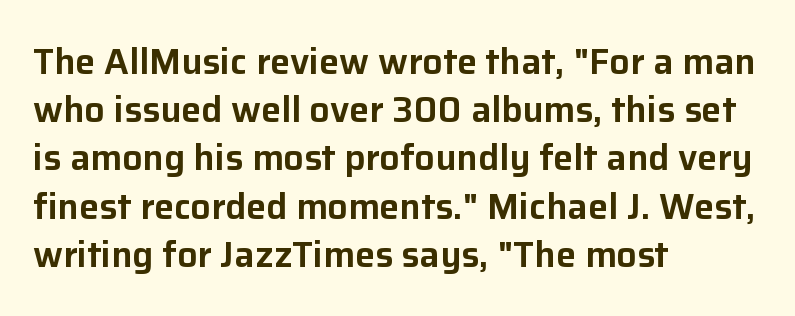
The image shows 36 px sans-serif type, upright; set left-aligned, normal line spacing (1.34x), normal letter spacing, not underlined; low stroke contrast and a medium x-height.
